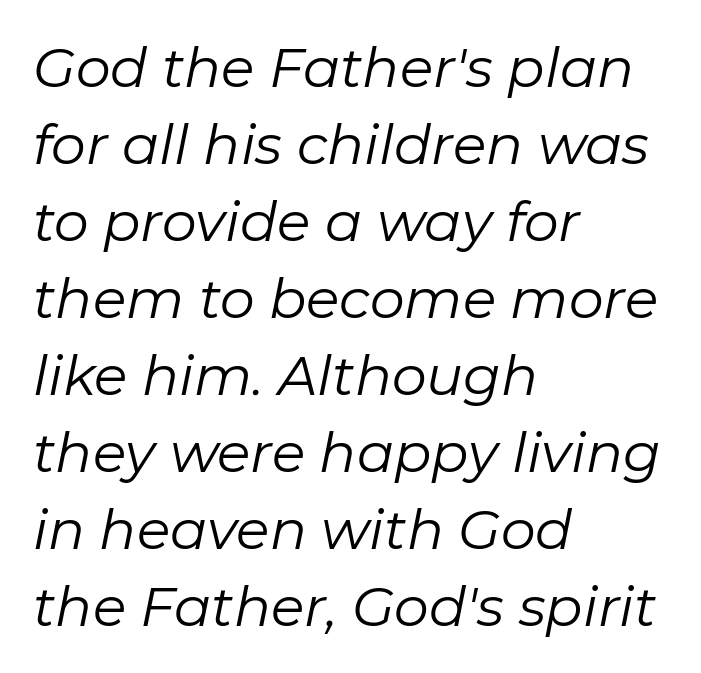
{"italic": "yes", "lean": "right", "slant_degrees": 11, "bold": "no", "weight": "regular", "width": "normal", "stroke_contrast": "low", "x_height": "medium", "monospaced": "no", "underline": "no", "align": "left", "line_spacing": "normal", "line_spacing_ratio": 1.4, "letter_spacing": "normal", "letter_spacing_em": 0.0, "glyph_px": 55}
